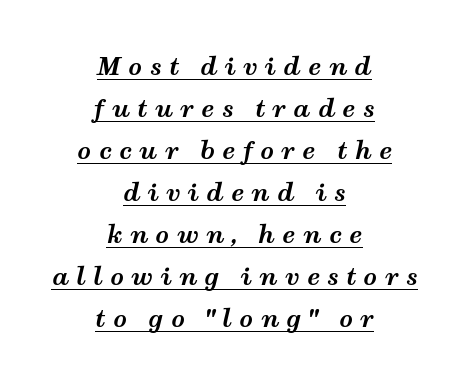
Plenty of ink on the page — the face is bold. These lines were composed using italics. The rendering positions every line midway between the sides. Does a line run under the words? Yes, clearly.
